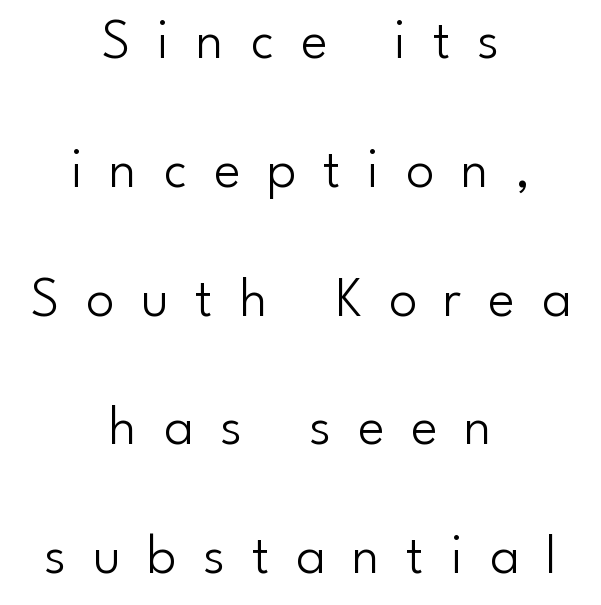
The image shows 56 px light sans-serif type, upright; set centered, loose line spacing (2.3x), unusually wide letter spacing (+0.48 em), not underlined; low stroke contrast and a small x-height.
